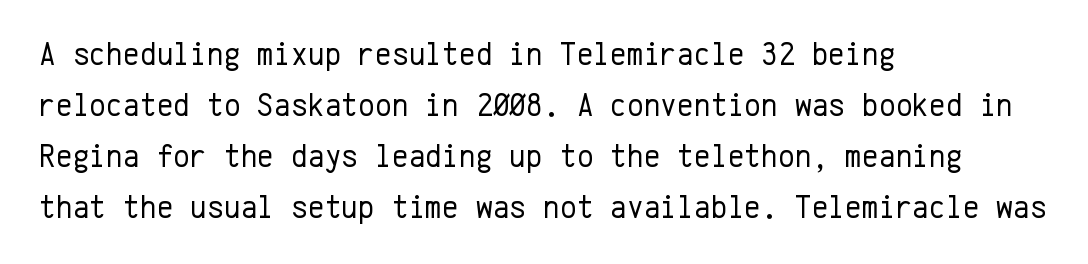
The gaps between neighbouring characters are ordinary and unremarkable. No letter is thick-stroked: the sample isn't bold. Does the copy run flush right? No — it runs flush left. The strip under each line holds only bare page. Ascenders rise straight up at ninety degrees.
